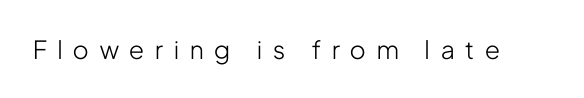
Q: Is the text bold? A: No.
Q: Is the text italic (slanted)? A: No, it is upright.
Q: Is the text underlined? A: No.
Q: Is the spacing between letters normal or unusually wide? A: Unusually wide.
